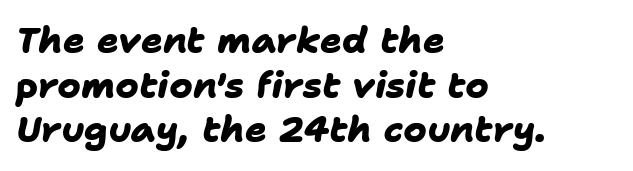
Q: Is the text bold? A: Yes.
Q: Is the typeface a serif or a sans-serif typeface? A: Sans-serif.
Q: Is the text underlined? A: No.
Q: How is the paragraph aligned? A: Left-aligned.
Q: Is the spacing between letters normal or unusually wide? A: Normal.
Q: Width (condensed, normal, or wide)? A: Normal.
Q: Stroke contrast? A: Low.
Q: x-height? A: Medium.
Q: Monospaced? A: No.
